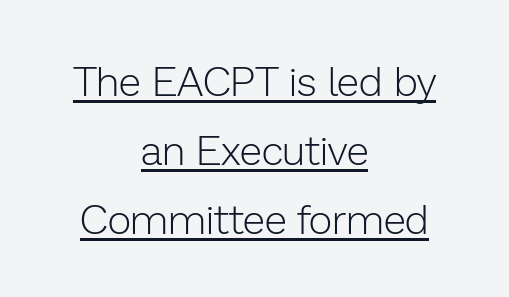
{"serif": "no", "italic": "no", "bold": "no", "weight": "light", "width": "normal", "stroke_contrast": "low", "x_height": "medium", "monospaced": "no", "underline": "yes", "align": "center", "line_spacing": "normal", "line_spacing_ratio": 1.68, "letter_spacing": "normal", "letter_spacing_em": 0.0, "glyph_px": 41}
